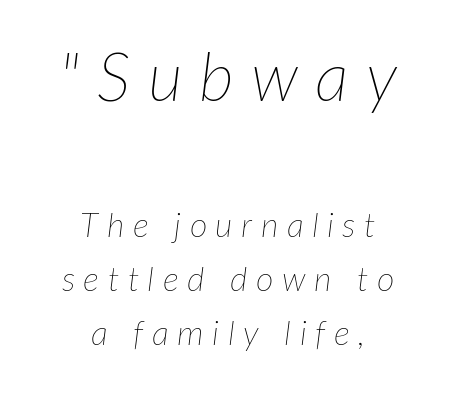
The image shows 68 px thin type, italic (leaning right); set centered, normal line spacing (1.59x), unusually wide letter spacing (+0.25 em), not underlined; the first (top) block is 2.0x larger; low stroke contrast and a medium x-height.
